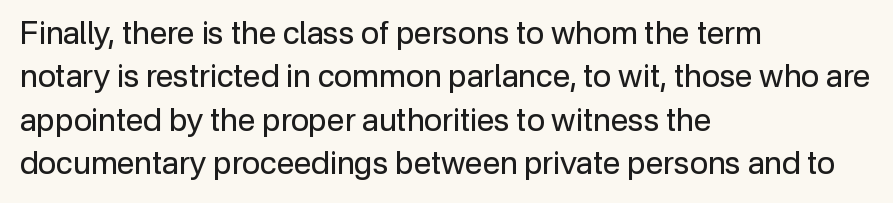
Honestly, the letter spacing is just normal — you wouldn't notice it. Font category for this specimen: sans-serif. A typesetter would call this proportional, since set widths differ per character. Plain, unruled lines of type. A normal amount of white space separates one row of letters from the next. Where is the straight margin? On the left.
